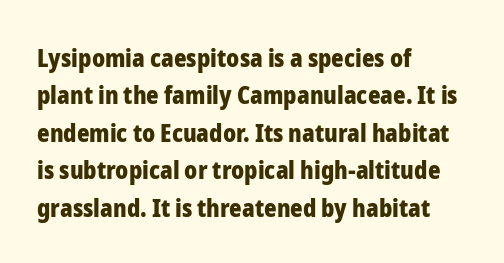
The image shows 24 px bold type, upright; set left-aligned, normal line spacing (1.56x), normal letter spacing, not underlined.
